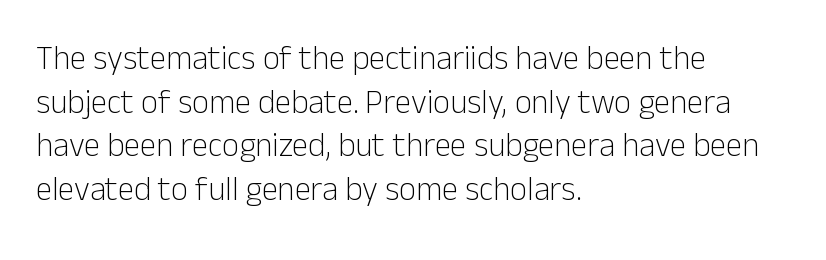
Beneath every word, the page is bare. Successive baselines arrive at the customary interval. Think of a printed novel: that variable character pitch is what you see here. Line beginnings align vertically; line endings do not. A sans-serif font was chosen for this passage. No italicization has been applied; the sample stays upright.
